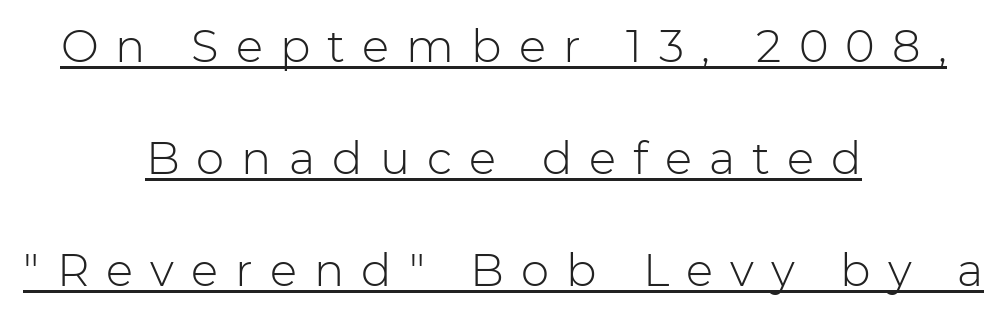
These lines are rendered in a variable-pitch font. The text was rendered using a sans face with plain stroke endings. When letters stand straight like this, we call the style roman or upright. Summary of weight: not heavy and not bold. The face used here appears with an underline applied. The passage is arranged like a title page — every line centered.
